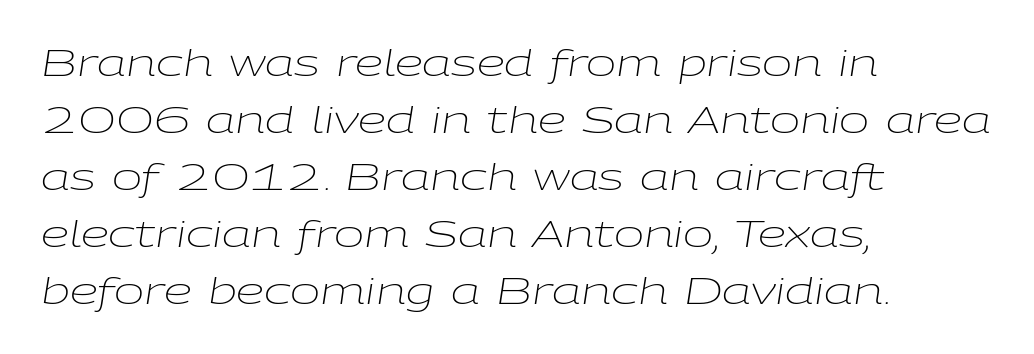
Q: Is the text bold? A: No.
Q: Is the text italic (slanted)? A: Yes, it leans right by about 9 degrees.
Q: Is the text underlined? A: No.
Q: How is the paragraph aligned? A: Left-aligned.
Q: Is the spacing between letters normal or unusually wide? A: Normal.
Q: Is the spacing between lines tight, normal or loose? A: Normal.
Q: Width (condensed, normal, or wide)? A: Wide.
Q: Stroke contrast? A: Low.
Q: x-height? A: Medium.
Q: Monospaced? A: No.
